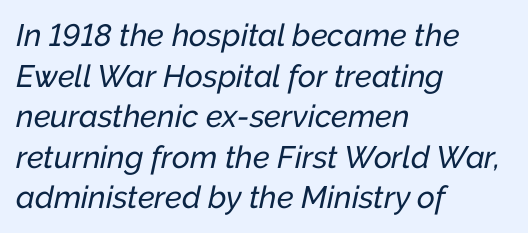
{"italic": "yes", "lean": "right", "slant_degrees": 12, "width": "normal", "stroke_contrast": "low", "x_height": "medium", "monospaced": "no", "underline": "no", "align": "left", "line_spacing": "normal", "line_spacing_ratio": 1.31, "letter_spacing": "normal", "letter_spacing_em": 0.0, "glyph_px": 31}
